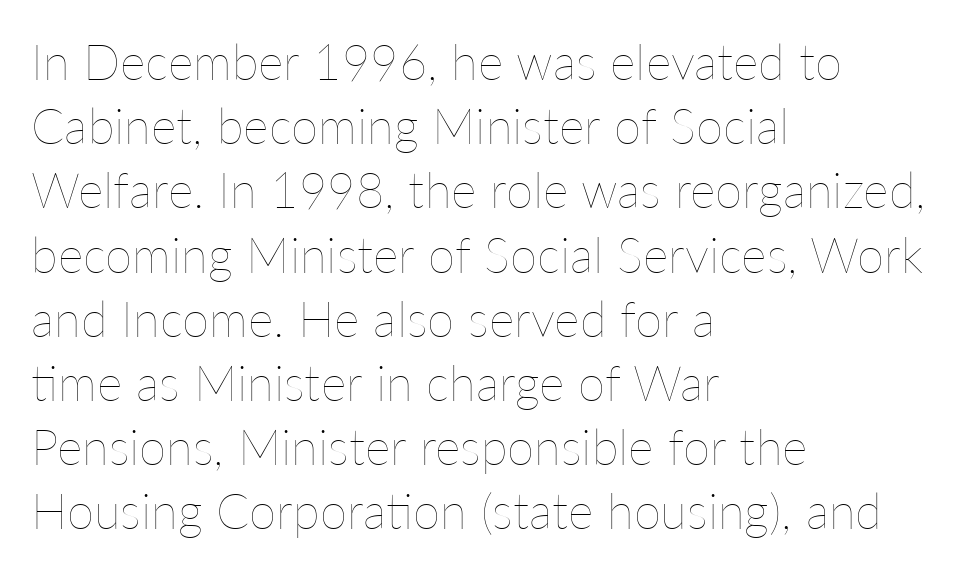
The image shows 49 px thin type, upright; set left-aligned, normal line spacing (1.31x), normal letter spacing, not underlined; low stroke contrast and a medium x-height.
